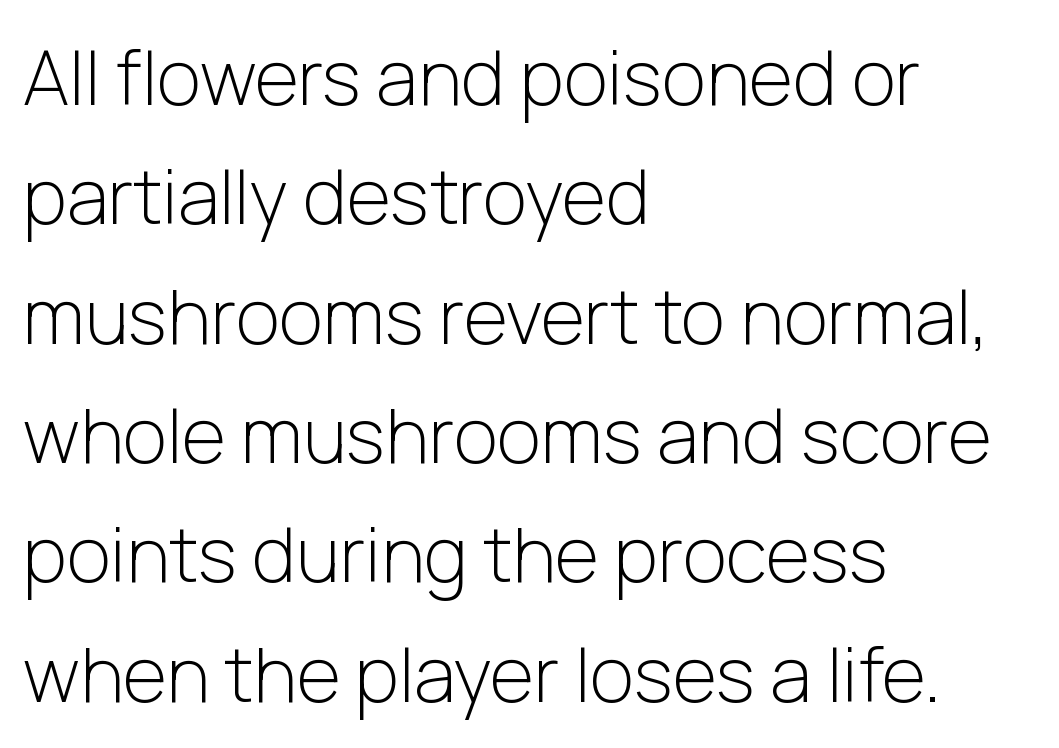
Compared with typical body copy, the letter spacing here is the same. This is sans-serif lettering, the kind often seen on screens and signage. Evenly set lines give the paragraph a standard silhouette. Weight: regular or lighter.
